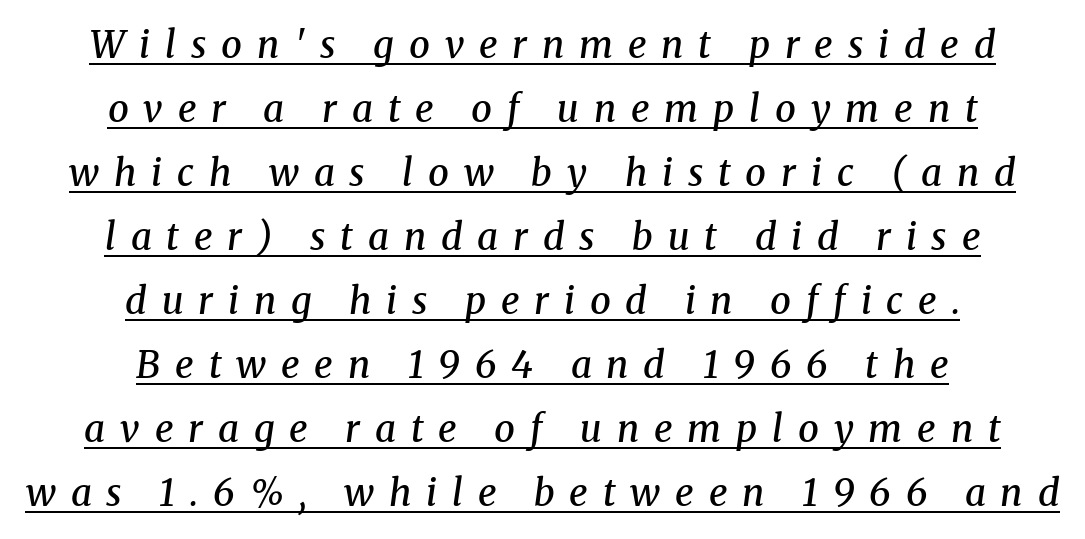
There is plenty of visible air inserted between adjacent glyphs. Does the copy run flush right? No — it is centered line by line. Notice how a bar underscores the lettering throughout. Italic: yes, the glyphs are oblique. Character widths vary here, with narrow letters taking less room than wide ones.
